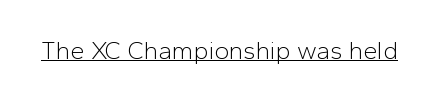
The image shows 25 px text type, upright; set normal letter spacing, underlined.
